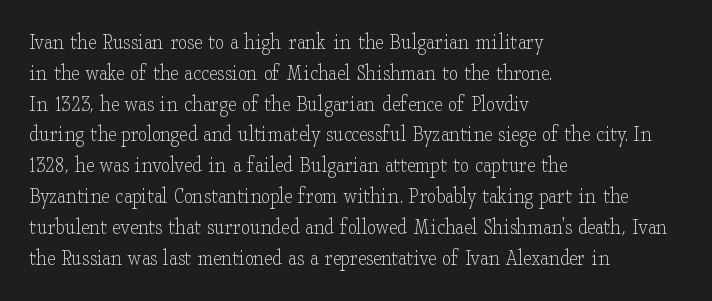
Descenders are the only things crossing below the line. The font sits on the lighter half of the weight spectrum, regular included. Does the copy run flush right? No — it runs flush left. Vertically, the passage feels balanced, rows spaced as you'd expect.
